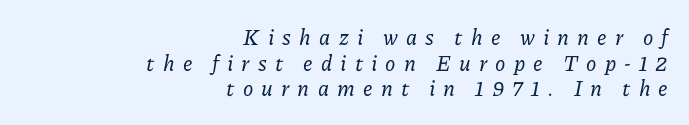
{"italic": "yes", "lean": "right", "slant_degrees": 11, "underline": "no", "align": "right", "line_spacing_ratio": 1.22, "letter_spacing": "wide", "letter_spacing_em": 0.39, "glyph_px": 21}
